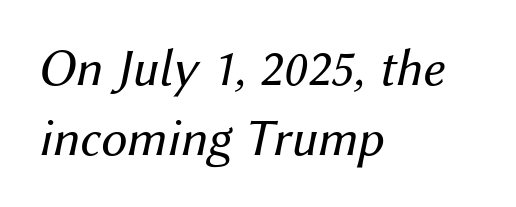
Q: Is the text bold? A: No.
Q: Is the text italic (slanted)? A: Yes, it leans right by about 12 degrees.
Q: Is the text underlined? A: No.
Q: How is the paragraph aligned? A: Left-aligned.
Q: Is the spacing between letters normal or unusually wide? A: Normal.
Q: Is the spacing between lines tight, normal or loose? A: Normal.
Q: Width (condensed, normal, or wide)? A: Normal.
Q: Stroke contrast? A: Medium.
Q: x-height? A: Medium.
Q: Monospaced? A: No.
